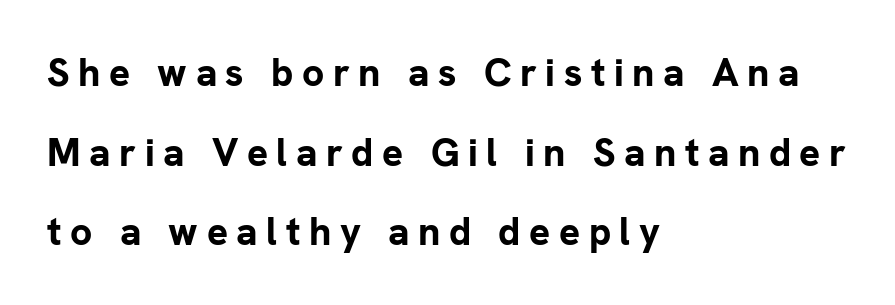
Line spacing here is loose. These lines are rendered in a variable-pitch font. If you drew a ruler down the left edge, every line would touch it. This sample uses expanded letter spacing, leaving extra air between glyphs. As a designer I'd log this as weight 700, bold.
